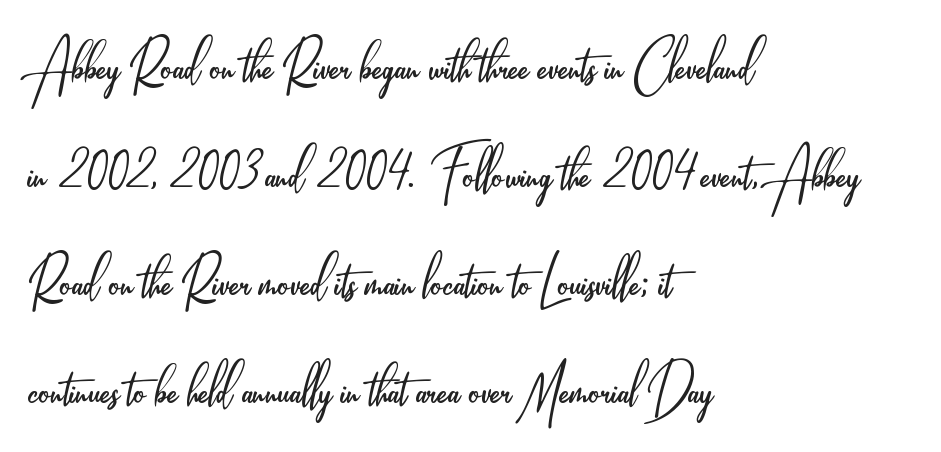
The space between consecutive lines is moderate. The face used here is a sans, in the tradition of grotesques and geometrics. How are the letters spaced? Ordinarily, with no added tracking. Is the block centered? No — it sits flush against the left margin.
